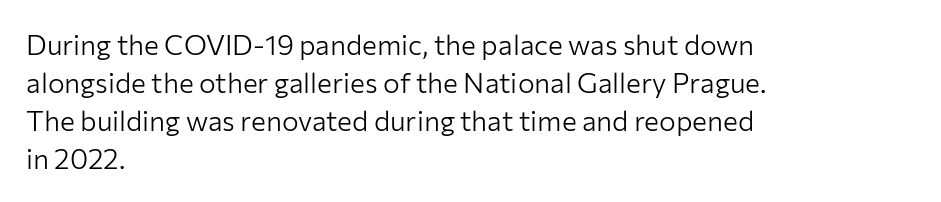
The type family on display is of the sans-serif kind. Stems here are at most as thick as an everyday book face. Which margin do the lines hug? The left one — the right edge is uneven. Looks like regular typesetting: each glyph gets only the width it needs. Reading down the column, the eye jumps a familiar distance to each next line. Observe the ordinary spacing: letters are neighbours, not strangers.
